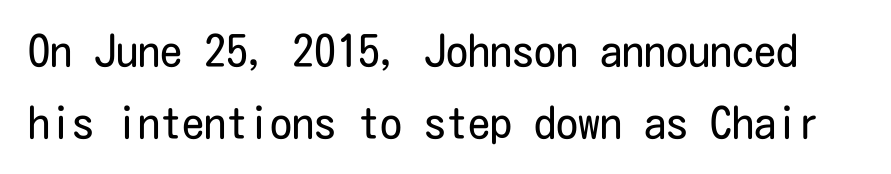
Q: Is the text bold? A: No.
Q: Is the text italic (slanted)? A: No, it is upright.
Q: Is the typeface a serif or a sans-serif typeface? A: Sans-serif.
Q: Is the text underlined? A: No.
Q: Is the spacing between letters normal or unusually wide? A: Normal.
Q: Is the spacing between lines tight, normal or loose? A: Normal.
Q: Width (condensed, normal, or wide)? A: Condensed.
Q: Stroke contrast? A: Low.
Q: x-height? A: Medium.
